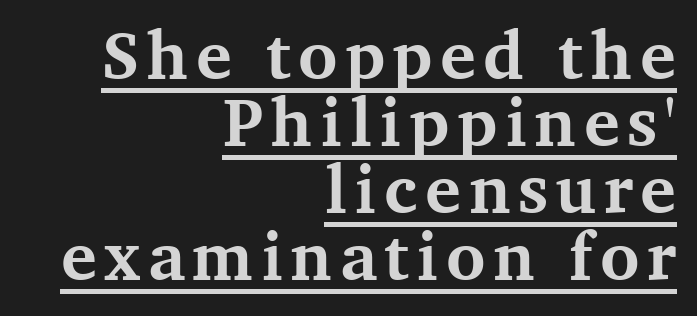
The font's upright variant was chosen for this text. A typesetter would call this proportional, since set widths differ per character. Emphasis is given by a line drawn under the lettering. This sample uses a serif face.
